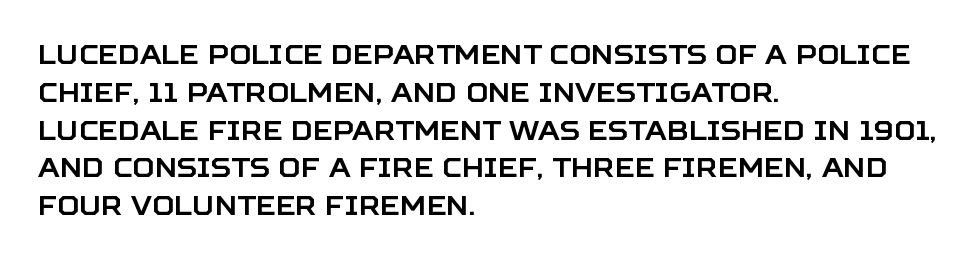
{"italic": "no", "underline": "no", "align": "left", "line_spacing": "normal", "line_spacing_ratio": 1.4, "letter_spacing": "normal", "letter_spacing_em": 0.0, "glyph_px": 27}
